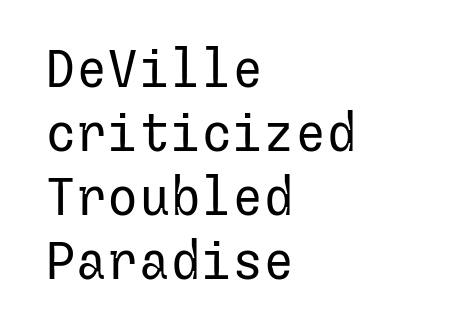
Heaviness? Minimal to ordinary, like unemphasized prose. The specimen reads as upright at a glance. Is this a sans? Yes — the strokes have no serifs. Horizontally, the lines are justified to the leading edge only. Only glyphs here, with clear space below each row.
